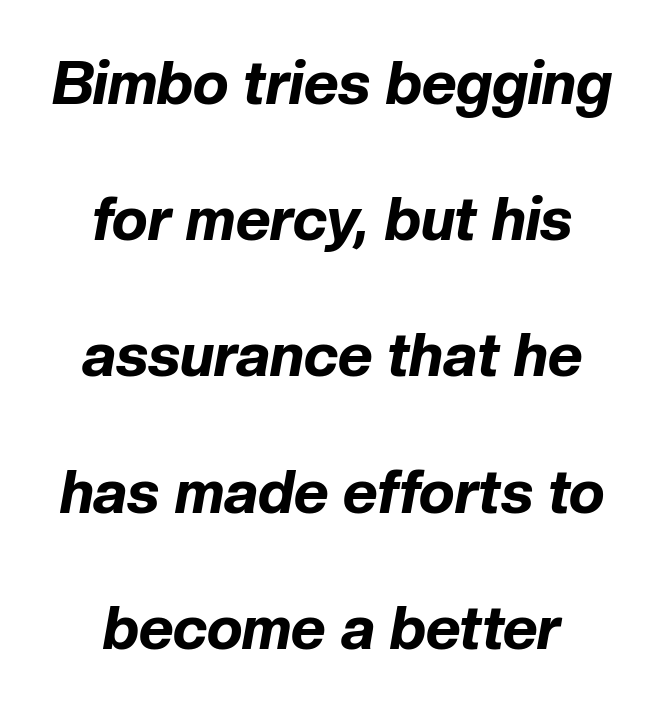
{"italic": "yes", "lean": "right", "slant_degrees": 10, "bold": "yes", "weight": "bold", "width": "normal", "stroke_contrast": "low", "x_height": "medium", "monospaced": "no", "underline": "no", "align": "center", "line_spacing": "loose", "line_spacing_ratio": 2.27, "letter_spacing": "normal", "letter_spacing_em": 0.0, "glyph_px": 60}
